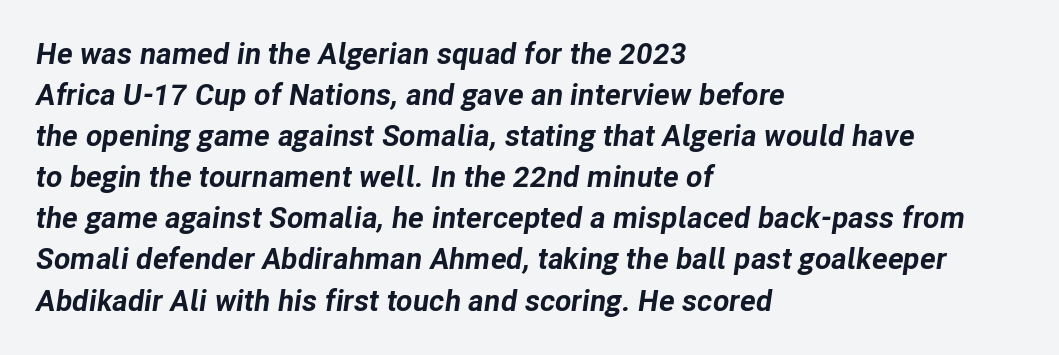
{"italic": "yes", "lean": "right", "slant_degrees": 8, "bold": "yes", "weight": "bold", "width": "normal", "stroke_contrast": "low", "x_height": "medium", "monospaced": "no", "underline": "no", "align": "left", "line_spacing": "normal", "line_spacing_ratio": 1.37, "letter_spacing": "normal", "letter_spacing_em": 0.0, "glyph_px": 30}
